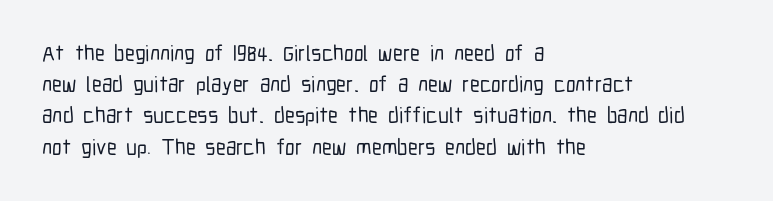
{"italic": "no", "underline": "no", "align": "left", "line_spacing": "normal", "line_spacing_ratio": 1.42, "letter_spacing": "normal", "letter_spacing_em": 0.0, "glyph_px": 22}
